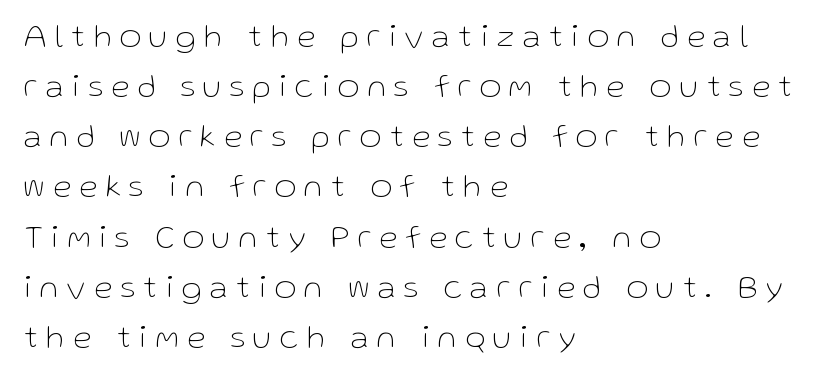
The image shows 33 px thin sans-serif type, upright; set left-aligned, normal line spacing (1.52x), unusually wide letter spacing (+0.26 em), not underlined; low stroke contrast and a medium x-height.
